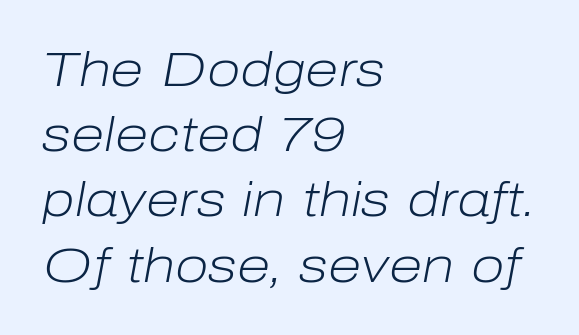
Q: Is the text bold? A: No.
Q: Is the text italic (slanted)? A: Yes, it leans right by about 10 degrees.
Q: Is the text underlined? A: No.
Q: How is the paragraph aligned? A: Left-aligned.
Q: Is the spacing between letters normal or unusually wide? A: Normal.
Q: Is the spacing between lines tight, normal or loose? A: Normal.
Q: Width (condensed, normal, or wide)? A: Normal.
Q: Stroke contrast? A: Low.
Q: x-height? A: Medium.
Q: Monospaced? A: No.
